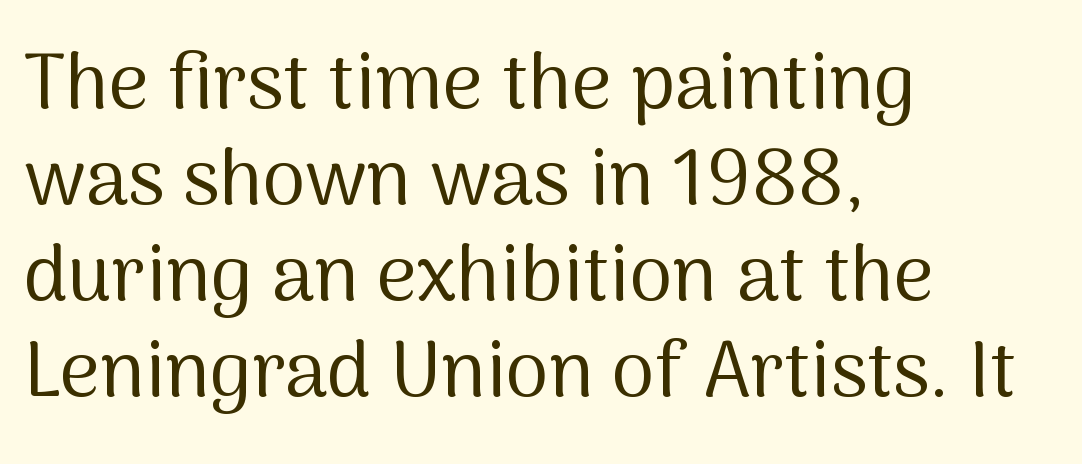
The image shows 78 px regular-weight sans-serif type, upright; set left-aligned, line spacing 1.23x, normal letter spacing, not underlined; medium stroke contrast and a medium x-height.
